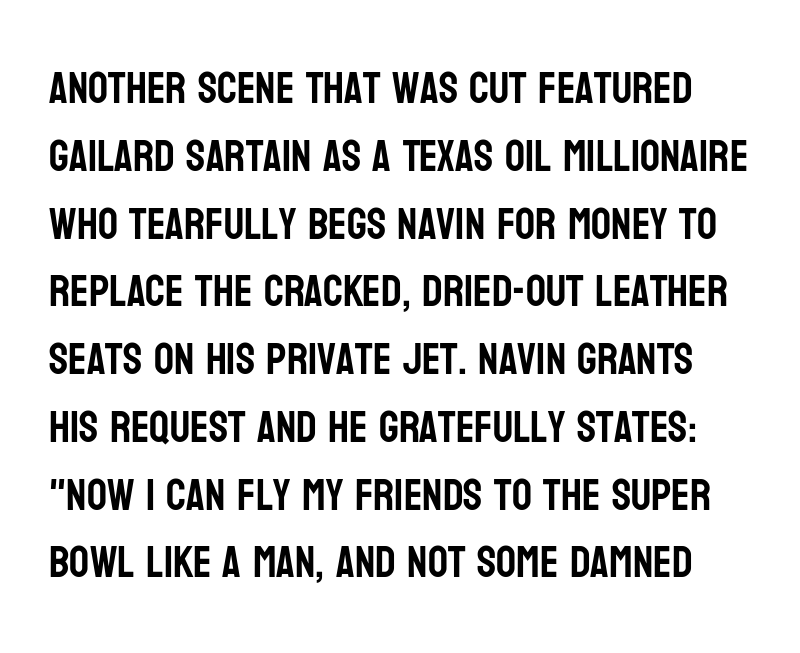
Q: Is the text italic (slanted)? A: No, it is upright.
Q: Is the typeface a serif or a sans-serif typeface? A: Sans-serif.
Q: Is the text underlined? A: No.
Q: Is the spacing between letters normal or unusually wide? A: Normal.
Q: Is the spacing between lines tight, normal or loose? A: Normal.
Q: Width (condensed, normal, or wide)? A: Condensed.
Q: Stroke contrast? A: Low.
Q: x-height? A: Large.
Q: Monospaced? A: No.
